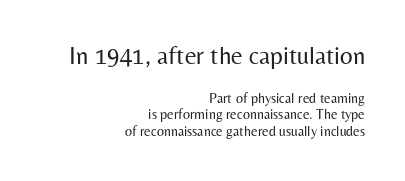
The image shows 25 px text type, upright; set right-aligned, line spacing 1.19x, normal letter spacing, not underlined; the first (top) block is 1.79x larger.
